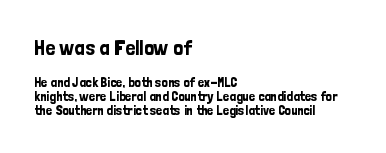
The image shows 22 px text type, upright; set left-aligned, tight line spacing (0.98x), normal letter spacing, not underlined; the first (top) block is 1.57x larger.
